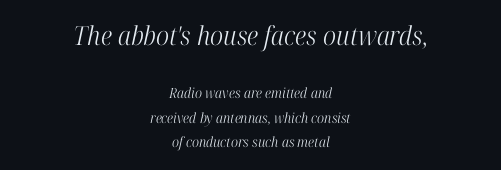
The image shows 26 px text type, italic (leaning right); set centered, line spacing 1.75x, normal letter spacing, not underlined; the first (top) block is 1.86x larger.
